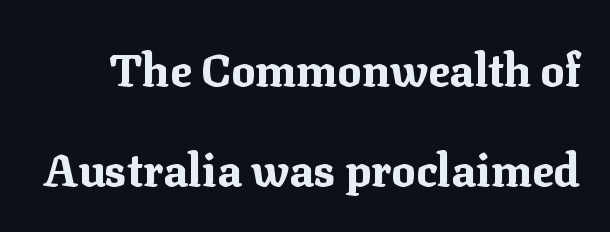
The image shows 45 px bold serif type, upright; set loose line spacing (2.23x), normal letter spacing, not underlined; medium stroke contrast and a medium x-height.
